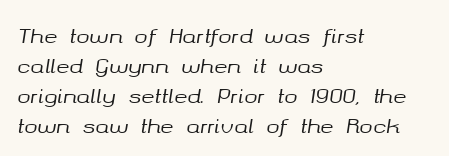
Horizontally, the lines are justified to the leading edge only. Check under the words: just untouched page. Nobody touched the tracking dial on this one. Students, observe: this is what conventionally led text looks like. Slant detected: the letters are inclined.
